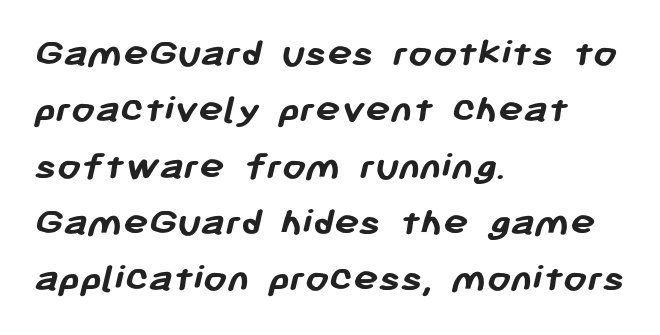
The letterforms sit shoulder to shoulder at normal distance. Underline: absent. The rows are spaced the way most documents space them. The passage shown is emphatically bold.
